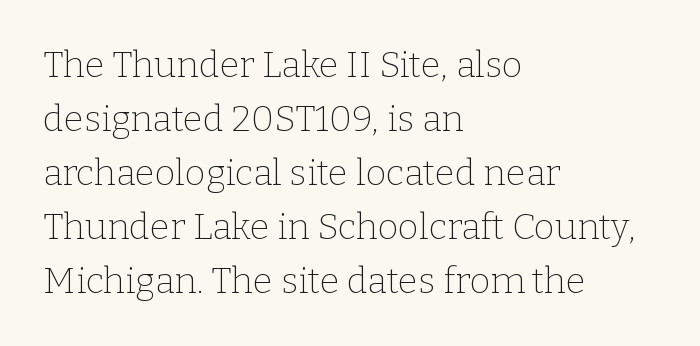
{"serif": "yes", "italic": "no", "bold": "no", "weight": "thin", "width": "normal", "stroke_contrast": "low", "x_height": "medium", "monospaced": "no", "underline": "no", "align": "left", "line_spacing": "normal", "line_spacing_ratio": 1.5, "letter_spacing": "normal", "letter_spacing_em": 0.0, "glyph_px": 36}
